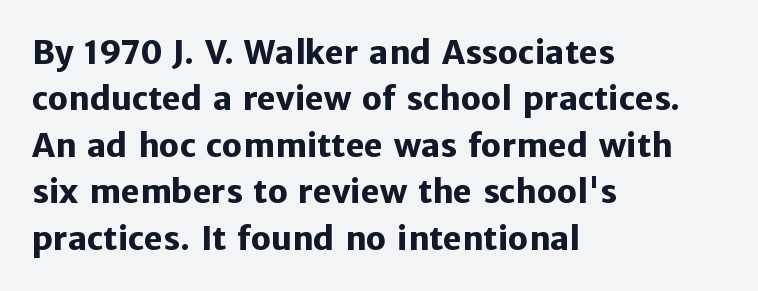
{"serif": "no", "italic": "no", "bold": "yes", "weight": "heavy", "width": "normal", "stroke_contrast": "low", "x_height": "medium", "monospaced": "no", "underline": "no", "align": "left", "line_spacing": "normal", "line_spacing_ratio": 1.45, "letter_spacing": "normal", "letter_spacing_em": 0.0, "glyph_px": 32}
